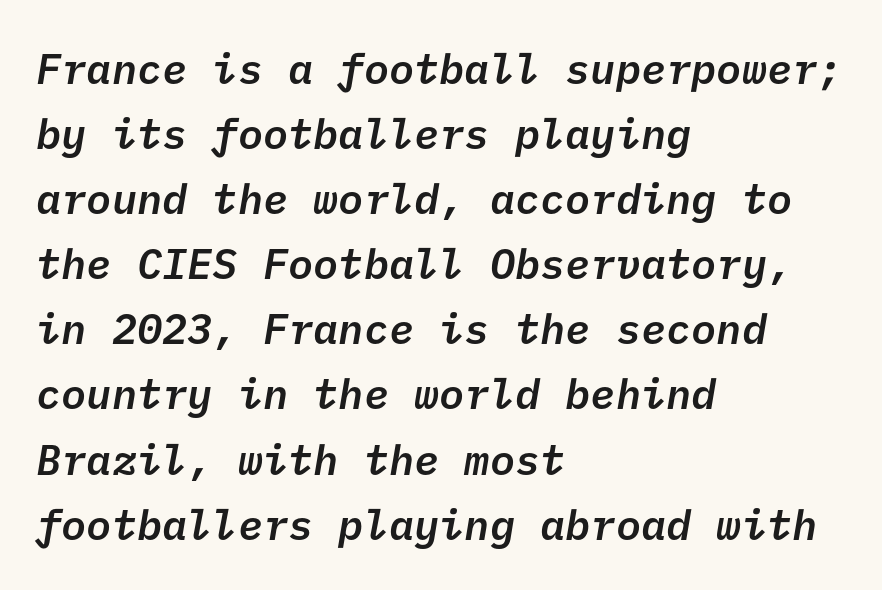
Q: Is the text bold? A: Semi-bold.
Q: Is the typeface a serif or a sans-serif typeface? A: Sans-serif.
Q: Is the text underlined? A: No.
Q: How is the paragraph aligned? A: Left-aligned.
Q: Is the spacing between letters normal or unusually wide? A: Normal.
Q: Is the spacing between lines tight, normal or loose? A: Normal.
Q: Width (condensed, normal, or wide)? A: Normal.
Q: Stroke contrast? A: Low.
Q: x-height? A: Medium.
